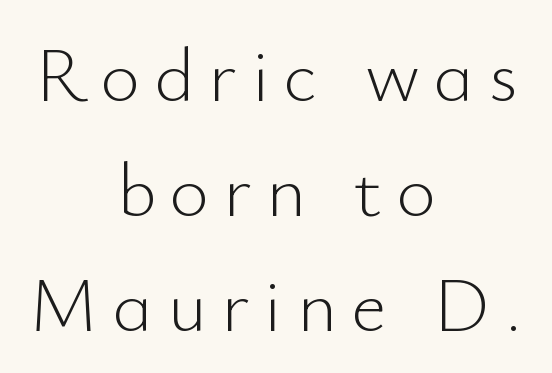
Q: Is the text bold? A: No.
Q: Is the text italic (slanted)? A: No, it is upright.
Q: Is the typeface a serif or a sans-serif typeface? A: Sans-serif.
Q: Is the text underlined? A: No.
Q: How is the paragraph aligned? A: Centered.
Q: Is the spacing between lines tight, normal or loose? A: Normal.
Q: Width (condensed, normal, or wide)? A: Normal.
Q: Stroke contrast? A: Low.
Q: x-height? A: Small.
Q: Monospaced? A: No.
